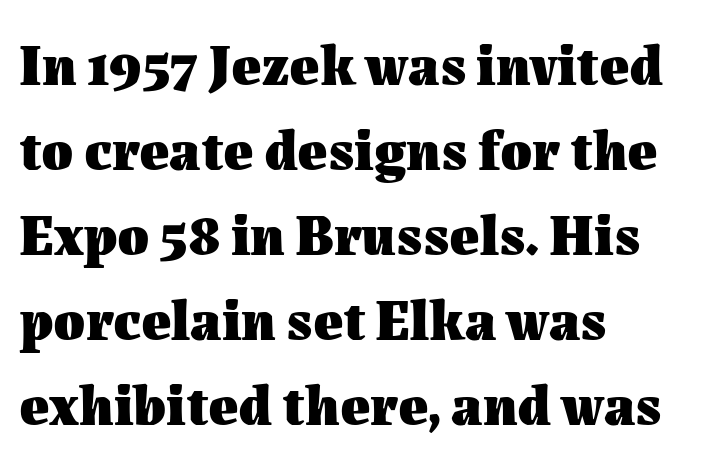
The image shows 57 px heavy type, upright; set left-aligned, normal line spacing (1.49x), normal letter spacing, not underlined; medium stroke contrast and a medium x-height.
